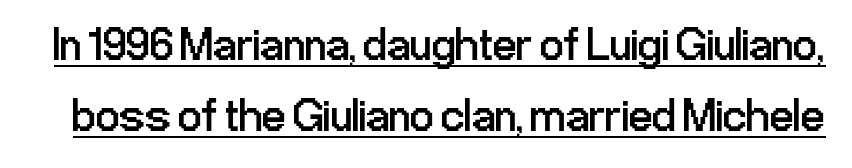
{"serif": "no", "italic": "no", "bold": "no", "weight": "regular", "width": "condensed", "stroke_contrast": "low", "x_height": "medium", "monospaced": "no", "underline": "yes", "line_spacing": "normal", "line_spacing_ratio": 1.51, "letter_spacing": "normal", "letter_spacing_em": 0.0, "glyph_px": 47}
